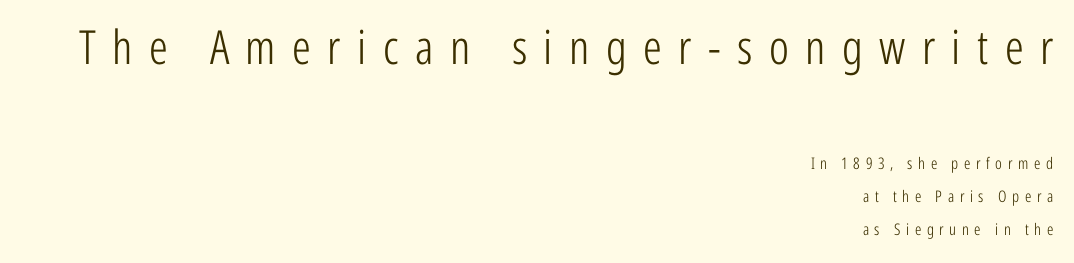
{"serif": "no", "italic": "no", "bold": "no", "weight": "light", "width": "condensed", "stroke_contrast": "low", "x_height": "medium", "monospaced": "no", "underline": "no", "align": "right", "line_spacing": "loose", "line_spacing_ratio": 2.04, "letter_spacing": "wide", "letter_spacing_em": 0.35, "larger_block": "first", "size_ratio": 2.94, "glyph_px": 47}
